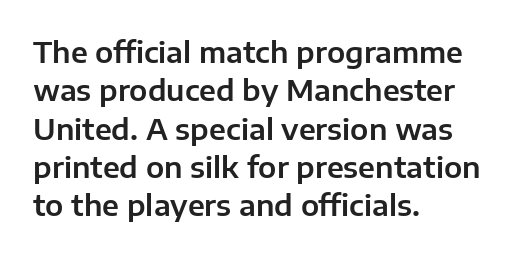
The image shows 29 px sans-serif type, upright; set left-aligned, normal line spacing (1.32x), normal letter spacing, not underlined; low stroke contrast and a medium x-height.
